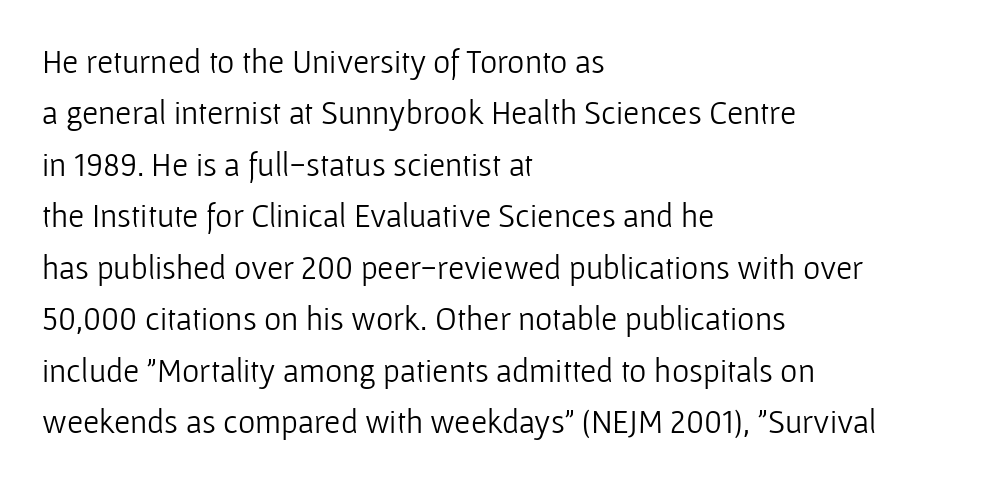
{"serif": "no", "italic": "no", "bold": "no", "weight": "light", "width": "normal", "stroke_contrast": "low", "x_height": "medium", "monospaced": "no", "underline": "no", "align": "left", "line_spacing": "normal", "line_spacing_ratio": 1.56, "letter_spacing": "normal", "letter_spacing_em": 0.0, "glyph_px": 33}
